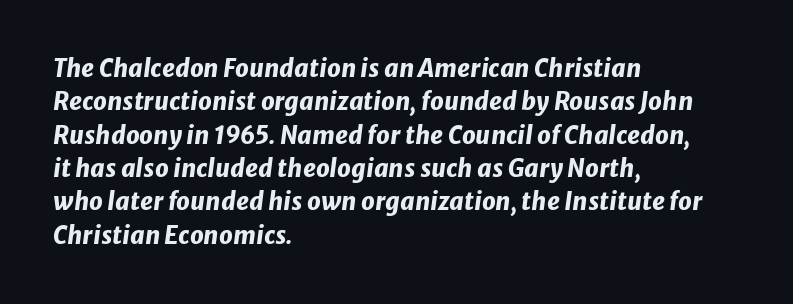
The image shows 24 px bold type, italic (leaning right); set left-aligned, normal line spacing (1.39x), normal letter spacing, not underlined.
